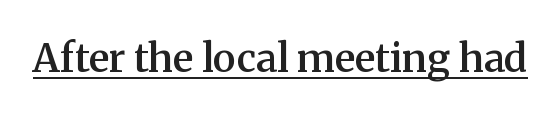
Q: Is the text bold? A: Semi-bold.
Q: Is the text italic (slanted)? A: No, it is upright.
Q: Is the typeface a serif or a sans-serif typeface? A: Serif.
Q: Is the text underlined? A: Yes.
Q: Is the spacing between letters normal or unusually wide? A: Normal.
Q: Width (condensed, normal, or wide)? A: Normal.
Q: Stroke contrast? A: Medium.
Q: x-height? A: Medium.
Q: Monospaced? A: No.
